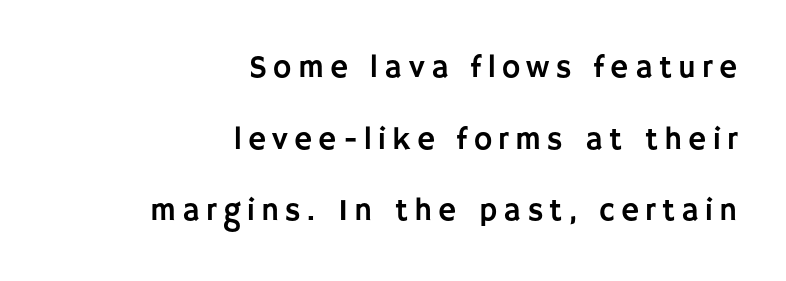
Glyph-to-glyph distance is far greater than everyday printed text. Check where the strokes stop: nothing finishes them off — pure sans. This rendering features lettering with no underline. Vertically, the passage feels expansive, rows floating well apart.
